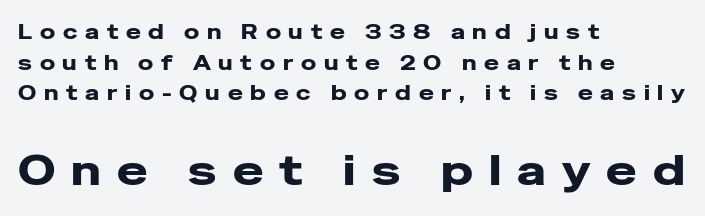
Q: Is the text bold? A: Yes.
Q: Is the text italic (slanted)? A: No, it is upright.
Q: Is the typeface a serif or a sans-serif typeface? A: Sans-serif.
Q: Is the text underlined? A: No.
Q: How is the paragraph aligned? A: Left-aligned.
Q: Is the spacing between letters normal or unusually wide? A: Unusually wide.
Q: Is the spacing between lines tight, normal or loose? A: Normal.
Q: Which block of text is set in a larger size, the first (top) or the second (bottom)? A: The second (bottom) one.
Q: Width (condensed, normal, or wide)? A: Wide.
Q: Stroke contrast? A: Low.
Q: x-height? A: Medium.
Q: Monospaced? A: No.
